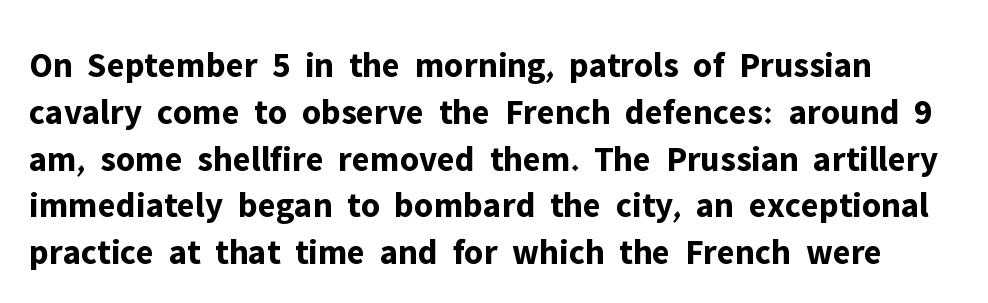
Normally led — the rows are evenly, conventionally spaced. Nobody drew a line under any word here. Examine the stroke ends and you'll find no serifs. Characters follow at the spacing the type designer built in. Do the letters lean? They stand straight. These words are printed bold, with thick strokes throughout.
